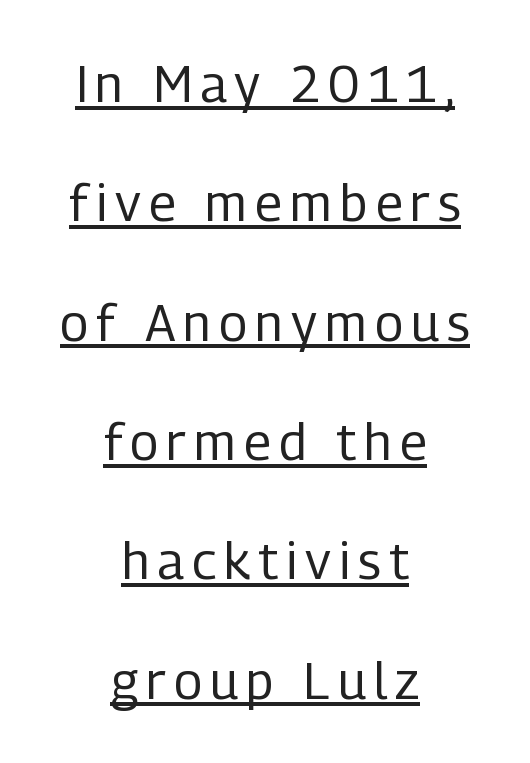
The image shows 51 px regular-weight, condensed sans-serif type, upright; set centered, loose line spacing (2.34x), underlined; low stroke contrast and a medium x-height.
